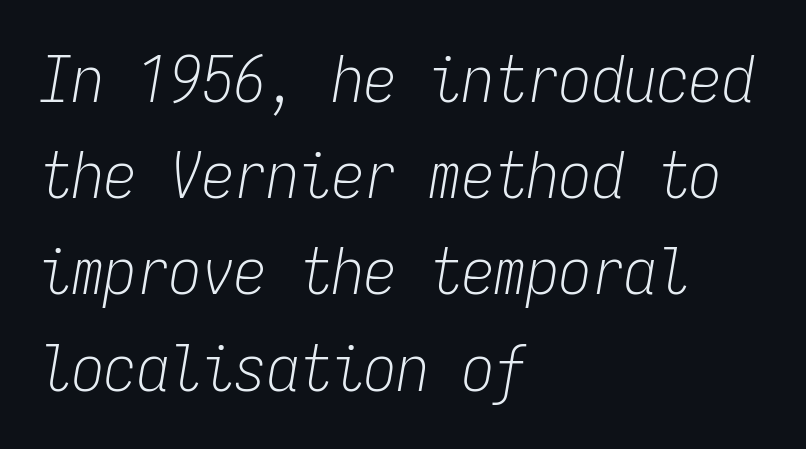
Stems here are at most as thick as an everyday book face. A bare baseline throughout the passage. Is the letter spacing exaggerated? No — it looks like the ordinary default. The axis of the letterforms is tilted away from vertical. Every character here occupies the same horizontal width, giving the sample a typewriter-like rhythm. Leading: standard.
